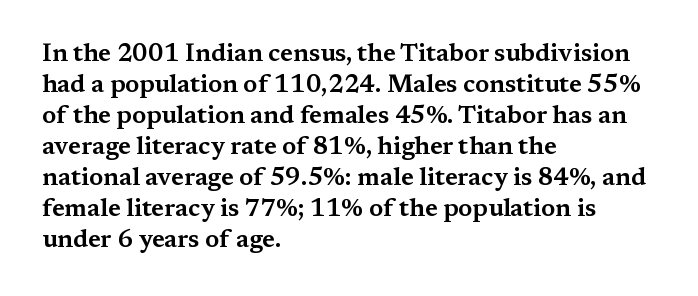
{"italic": "no", "underline": "no", "align": "left", "line_spacing_ratio": 1.24, "letter_spacing": "normal", "letter_spacing_em": 0.0, "glyph_px": 25}
